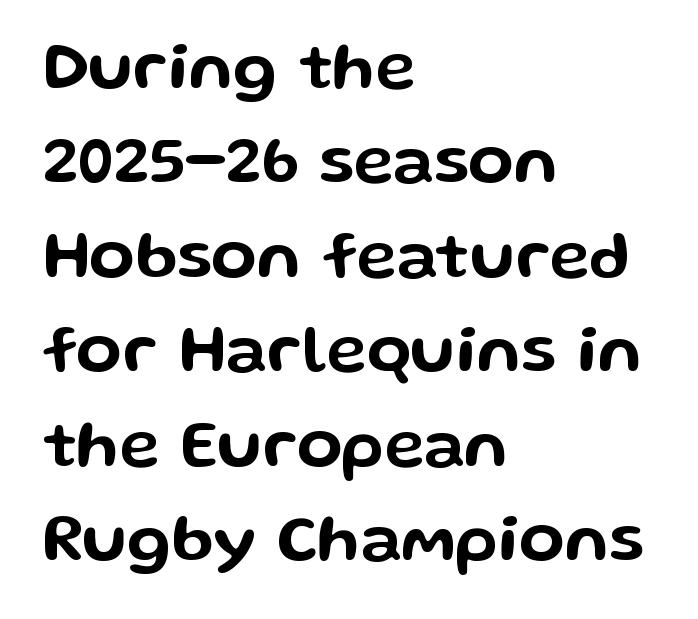
Each letter keeps its own natural width here, so spacing adapts to shape. This rendering features lettering with no underline. Every character sits straight up, as roman type does. Regular leading.
